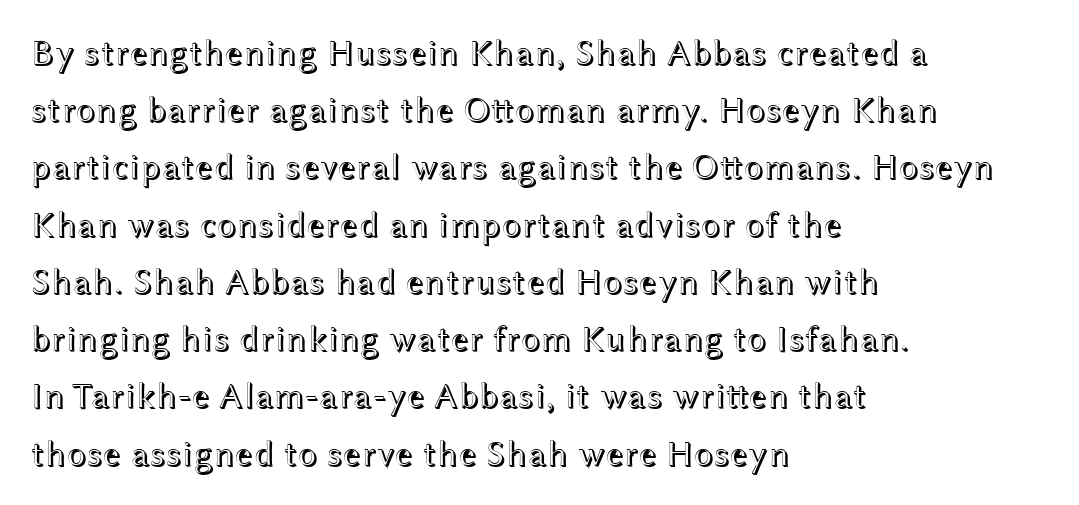
Honestly, the letter spacing is just normal — you wouldn't notice it. This sample has the flowing, uneven cadence of proportional lettering. The rendering uses a moderate line-height, typical for paragraphs. The strip under each line holds only bare page. Notice how the passage keeps a crisp vertical edge on the left only. The font's upright variant was chosen for this text.
